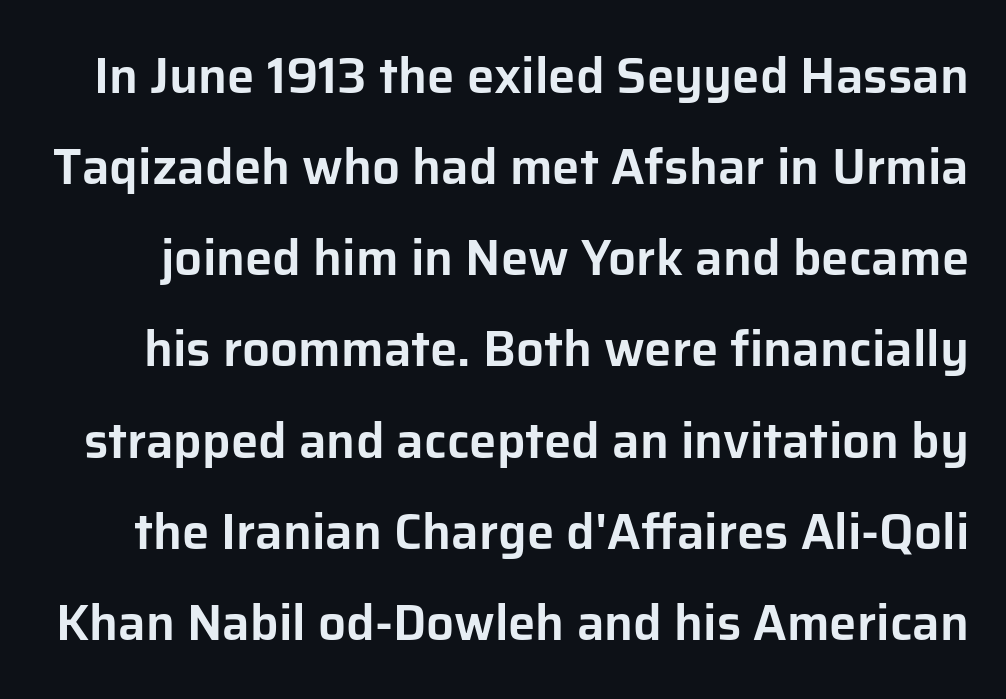
{"serif": "no", "italic": "no", "width": "normal", "stroke_contrast": "low", "x_height": "medium", "monospaced": "no", "underline": "no", "line_spacing_ratio": 1.86, "letter_spacing": "normal", "letter_spacing_em": 0.0, "glyph_px": 49}
